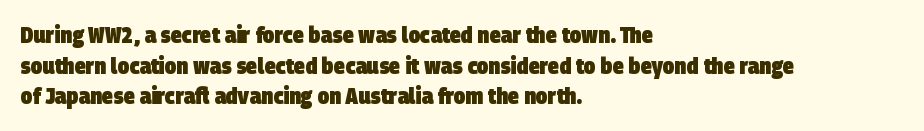
Q: Is the text bold? A: Yes.
Q: Is the text underlined? A: No.
Q: How is the paragraph aligned? A: Left-aligned.
Q: Is the spacing between letters normal or unusually wide? A: Normal.
Q: Is the spacing between lines tight, normal or loose? A: Normal.
